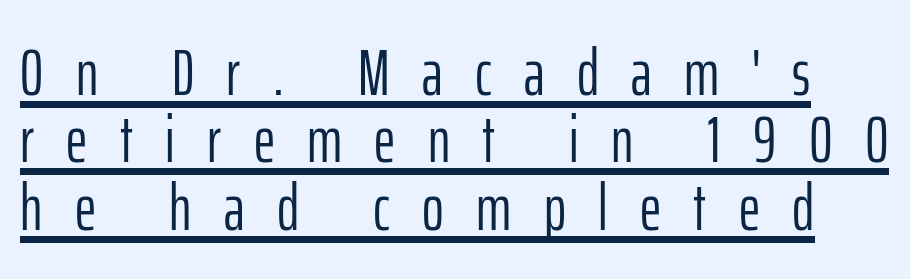
The image shows 66 px light, condensed sans-serif type, upright; set tight line spacing (1.02x), unusually wide letter spacing (+0.49 em), underlined; low stroke contrast and a medium x-height.
